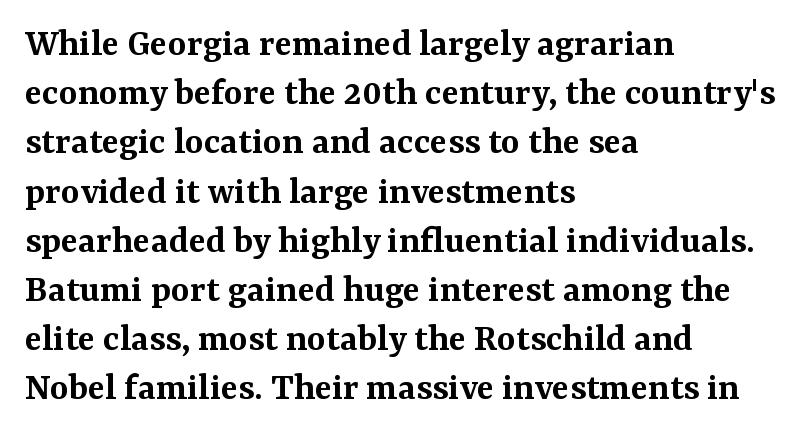
Q: Is the text bold? A: Semi-bold.
Q: Is the text italic (slanted)? A: No, it is upright.
Q: Is the typeface a serif or a sans-serif typeface? A: Serif.
Q: Is the text underlined? A: No.
Q: How is the paragraph aligned? A: Left-aligned.
Q: Is the spacing between letters normal or unusually wide? A: Normal.
Q: Width (condensed, normal, or wide)? A: Normal.
Q: Stroke contrast? A: Medium.
Q: x-height? A: Medium.
Q: Monospaced? A: No.
